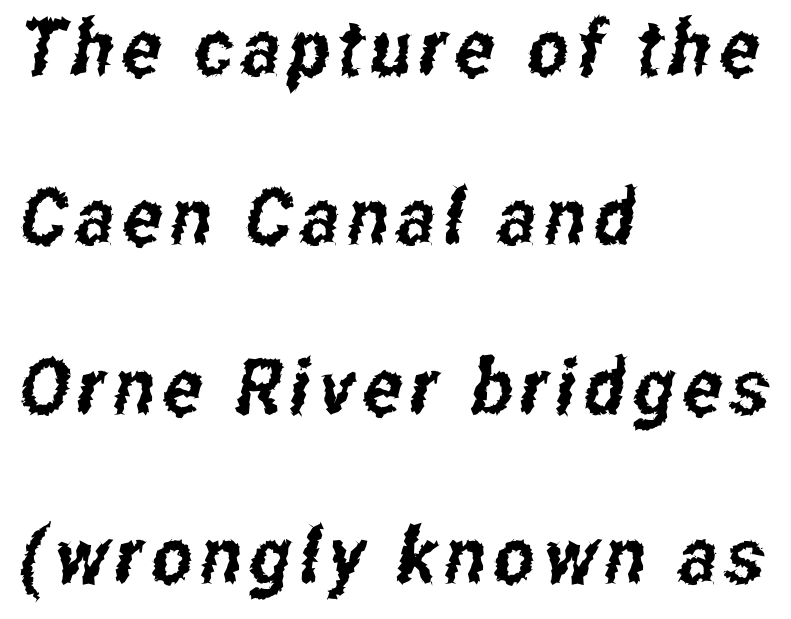
{"serif": "no", "width": "condensed", "stroke_contrast": "low", "x_height": "medium", "monospaced": "no", "underline": "no", "align": "left", "line_spacing": "loose", "line_spacing_ratio": 2.17, "glyph_px": 78}
